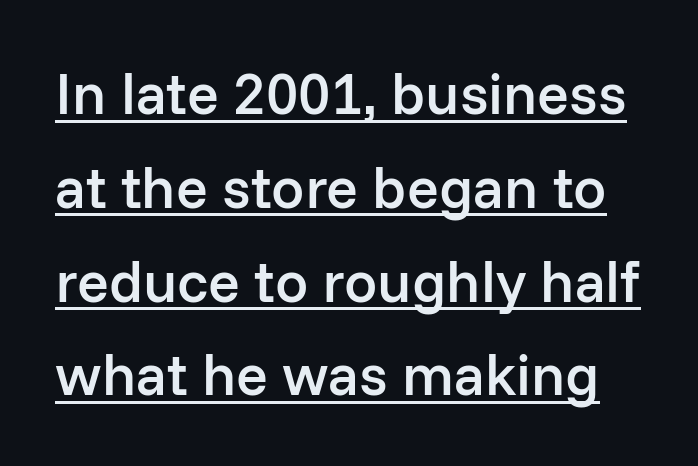
{"serif": "no", "italic": "no", "bold": "semi", "weight": "semibold", "width": "normal", "stroke_contrast": "low", "x_height": "medium", "monospaced": "no", "underline": "yes", "line_spacing": "normal", "line_spacing_ratio": 1.59, "letter_spacing": "normal", "letter_spacing_em": 0.0, "glyph_px": 59}
